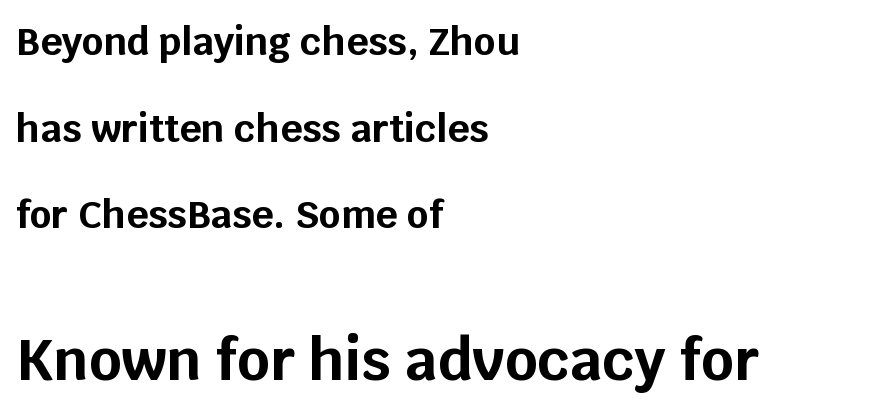
The rendering shows plain stroke endings on the letterforms — a sans-serif design. The baseline area is clear. The typesetter chose a ragged-right arrangement here. The face used here is rendered with its standard letterfit. Note the varied advance widths — an 'i' is clearly narrower than an 'm'.
